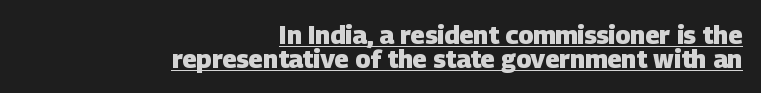
{"bold": "yes", "underline": "yes", "align": "right", "line_spacing": "tight", "line_spacing_ratio": 0.96, "letter_spacing": "normal", "letter_spacing_em": 0.0, "glyph_px": 25}
